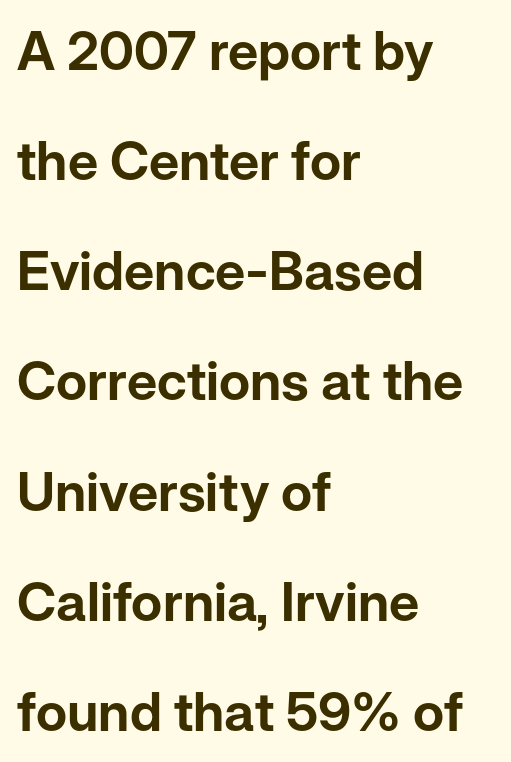
The image shows 54 px sans-serif type, upright; set left-aligned, loose line spacing (2.04x), normal letter spacing, not underlined; low stroke contrast and a medium x-height.
